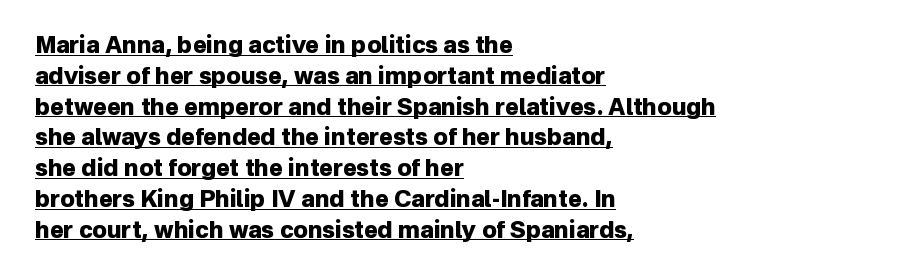
Q: Is the text bold? A: Yes.
Q: Is the text italic (slanted)? A: No, it is upright.
Q: Is the text underlined? A: Yes.
Q: How is the paragraph aligned? A: Left-aligned.
Q: Is the spacing between letters normal or unusually wide? A: Normal.
Q: Is the spacing between lines tight, normal or loose? A: Normal.
